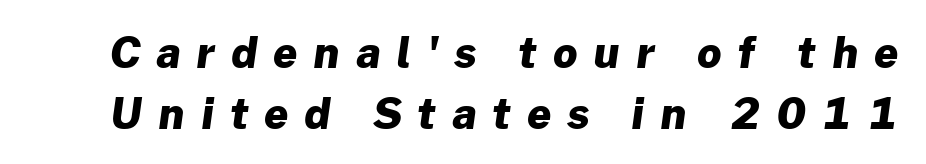
Check the space under the baseline: it is left empty. The letters advance in unequal steps, a hallmark of proportional type. The typeface chosen for these lines omits serifs. Reading down the column, the eye jumps a familiar distance to each next line. Each glyph is drawn with heavy, bold strokes.
